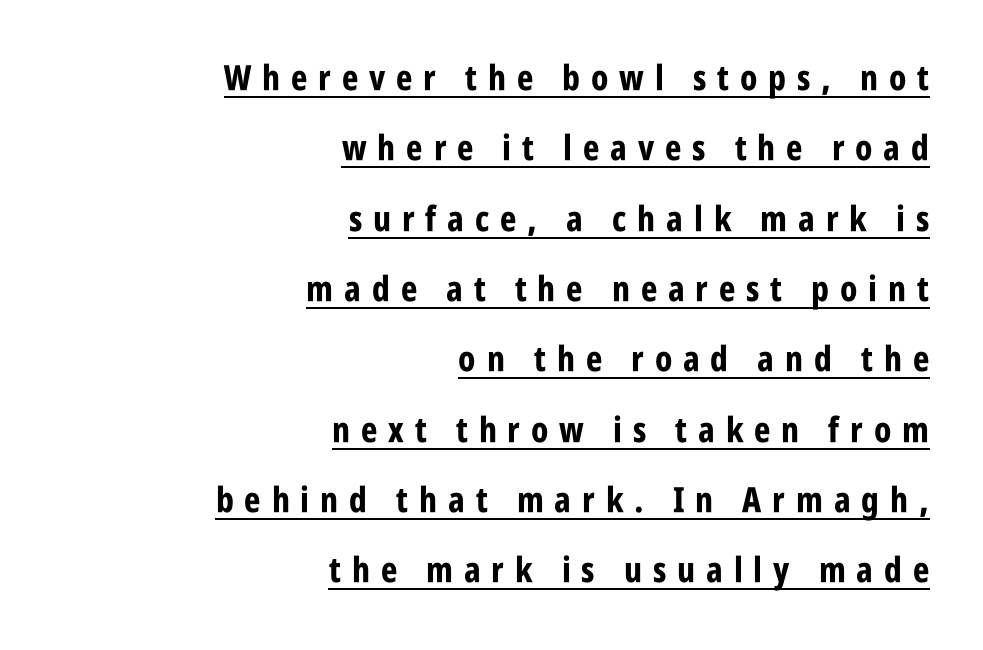
{"serif": "no", "italic": "no", "bold": "yes", "weight": "bold", "width": "condensed", "stroke_contrast": "low", "x_height": "large", "monospaced": "no", "underline": "yes", "align": "right", "line_spacing": "loose", "line_spacing_ratio": 2.01, "letter_spacing": "wide", "letter_spacing_em": 0.31, "glyph_px": 35}
